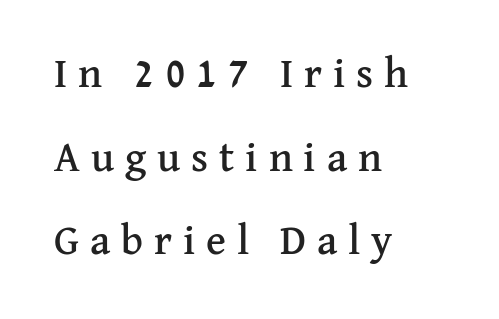
Q: Is the text italic (slanted)? A: No, it is upright.
Q: Is the typeface a serif or a sans-serif typeface? A: Serif.
Q: Is the text underlined? A: No.
Q: How is the paragraph aligned? A: Left-aligned.
Q: Is the spacing between letters normal or unusually wide? A: Unusually wide.
Q: Is the spacing between lines tight, normal or loose? A: Loose.
Q: Width (condensed, normal, or wide)? A: Normal.
Q: Stroke contrast? A: Medium.
Q: x-height? A: Medium.
Q: Monospaced? A: No.
